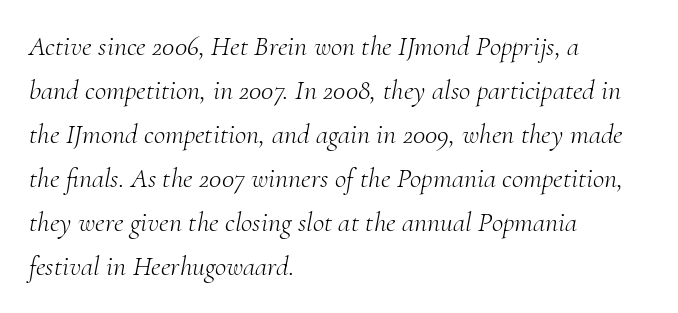
{"serif": "yes", "italic": "yes", "lean": "right", "slant_degrees": 10, "bold": "no", "weight": "light", "width": "normal", "stroke_contrast": "medium", "x_height": "small", "monospaced": "no", "underline": "no", "align": "left", "line_spacing": "normal", "line_spacing_ratio": 1.57, "letter_spacing": "normal", "letter_spacing_em": 0.0, "glyph_px": 28}
